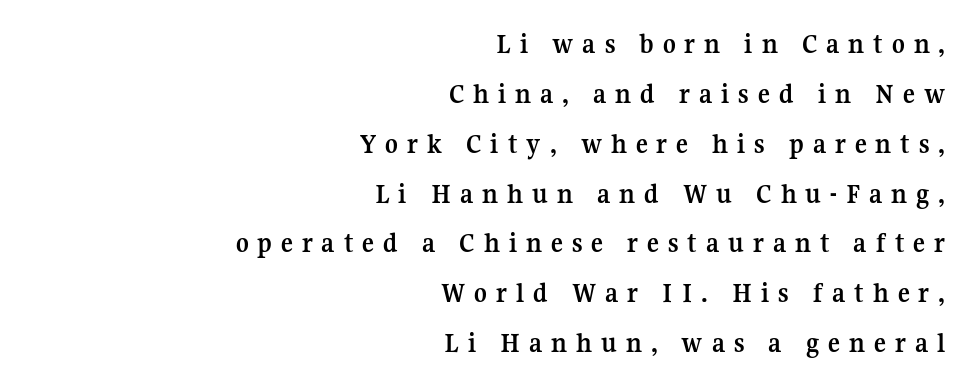
You can tell it's not italic because the verticals are truly vertical. I'd call this a serif setting — the letters wear small feet. A bare baseline throughout the passage. Caption: bold face, heavy strokes.
